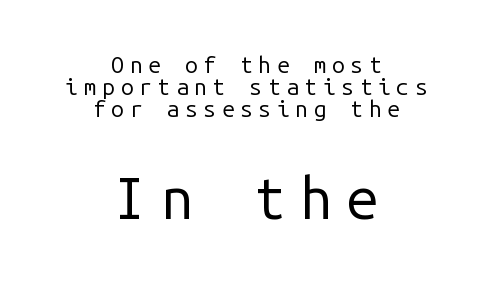
The image shows 58 px regular-weight sans-serif type, upright, monospaced; set centered, tight line spacing (0.96x), unusually wide letter spacing (+0.24 em), not underlined; the second (bottom) block is 2.52x larger; low stroke contrast and a medium x-height.
